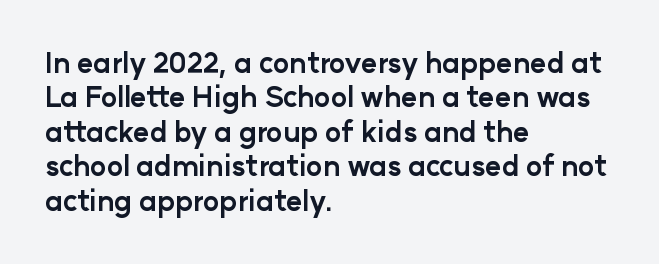
{"serif": "no", "italic": "no", "bold": "yes", "weight": "bold", "width": "normal", "stroke_contrast": "low", "x_height": "medium", "monospaced": "no", "underline": "no", "align": "left", "line_spacing_ratio": 1.23, "letter_spacing": "normal", "letter_spacing_em": 0.0, "glyph_px": 28}
